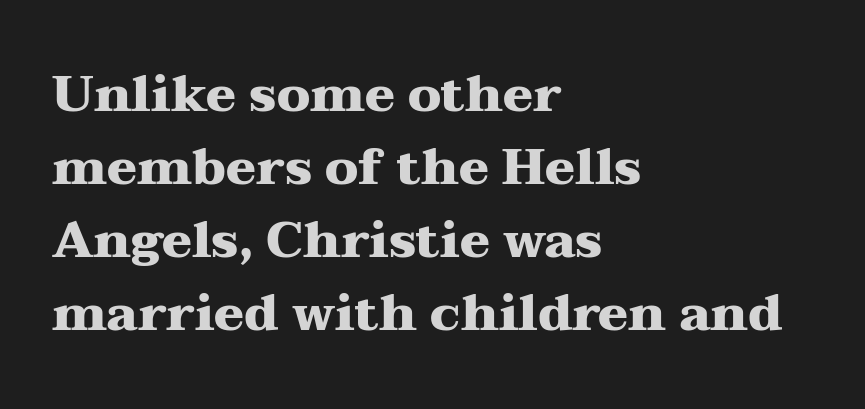
Do the characters align in a grid? No, the font is proportional. The line-height multiplier appears to be the usual default. The type family on display is of the serif kind. Bold? Absolutely — the strokes are thick and heavy.
